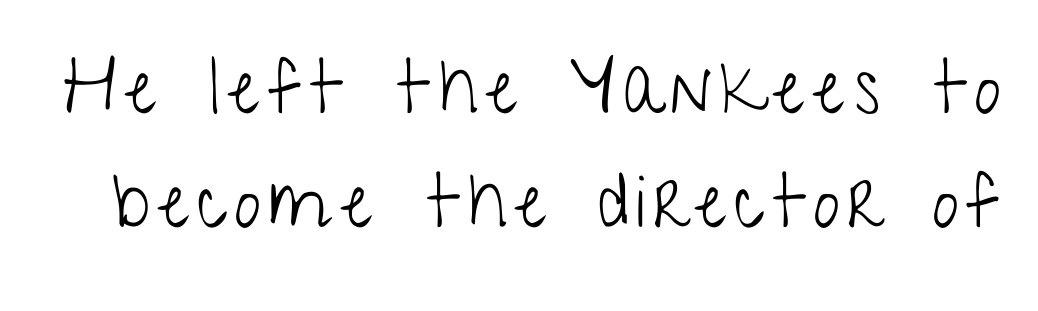
Q: Is the text bold? A: No.
Q: Is the text italic (slanted)? A: No, it is upright.
Q: Is the typeface a serif or a sans-serif typeface? A: Sans-serif.
Q: Is the text underlined? A: No.
Q: Is the spacing between lines tight, normal or loose? A: Normal.
Q: Width (condensed, normal, or wide)? A: Condensed.
Q: Stroke contrast? A: Low.
Q: x-height? A: Medium.
Q: Monospaced? A: No.
